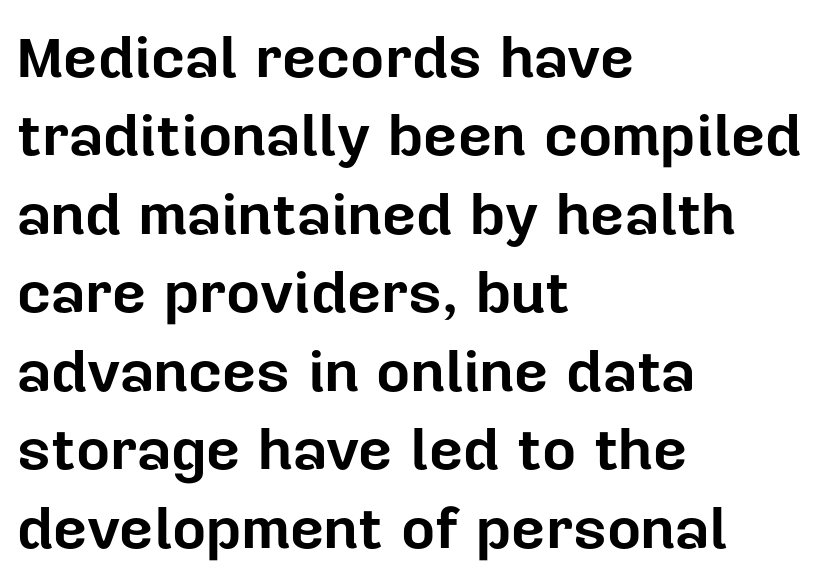
The image shows 59 px bold sans-serif type, upright; set left-aligned, normal line spacing (1.33x), normal letter spacing, not underlined; low stroke contrast and a medium x-height.
